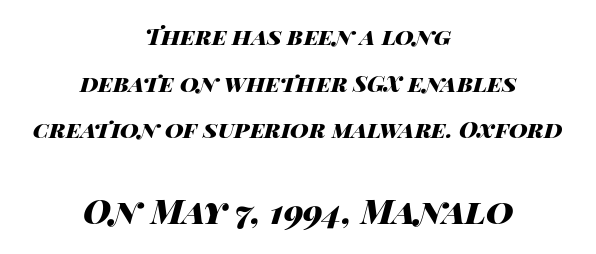
The later block is typeset at a bigger size than the earlier block. Is this a fixed-width face? No — the glyphs have proportional, varying widths. Tracking here is standard; glyphs follow each other at the usual distance. Just letters on the line, the space beneath them empty. As a designer I'd log this as weight 700, bold. Widely set lines give the paragraph a tall, airy silhouette.
